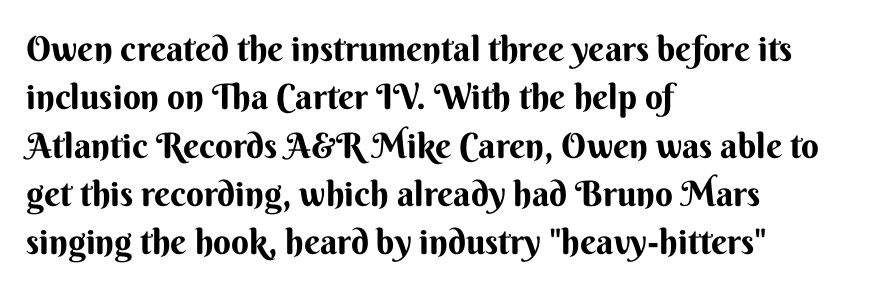
Q: Is the text bold? A: Yes.
Q: Is the text italic (slanted)? A: No, it is upright.
Q: Is the typeface a serif or a sans-serif typeface? A: Sans-serif.
Q: Is the text underlined? A: No.
Q: How is the paragraph aligned? A: Left-aligned.
Q: Is the spacing between letters normal or unusually wide? A: Normal.
Q: Is the spacing between lines tight, normal or loose? A: Normal.
Q: Width (condensed, normal, or wide)? A: Normal.
Q: Stroke contrast? A: Medium.
Q: x-height? A: Small.
Q: Monospaced? A: No.
